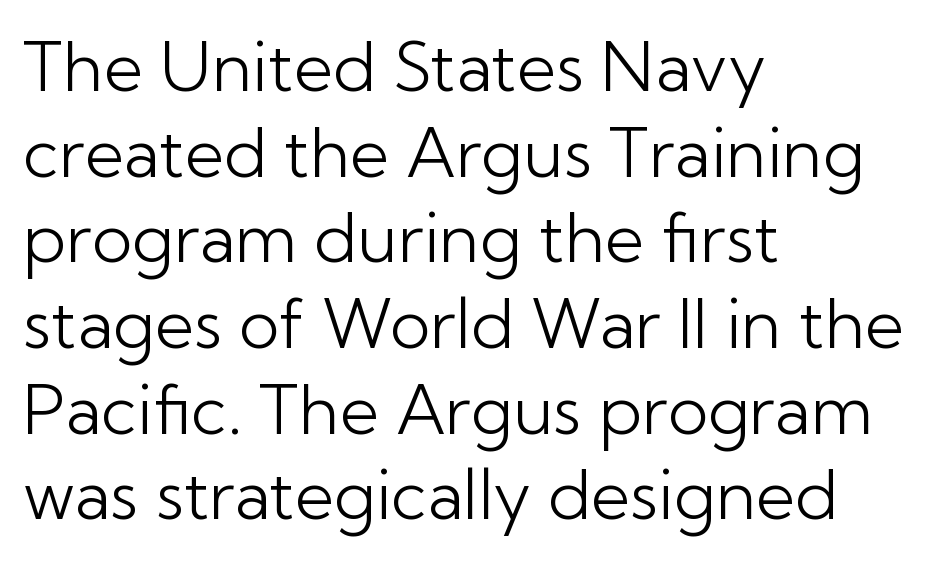
The image shows 68 px light sans-serif type, upright; set left-aligned, normal line spacing (1.26x), normal letter spacing, not underlined; low stroke contrast and a medium x-height.
